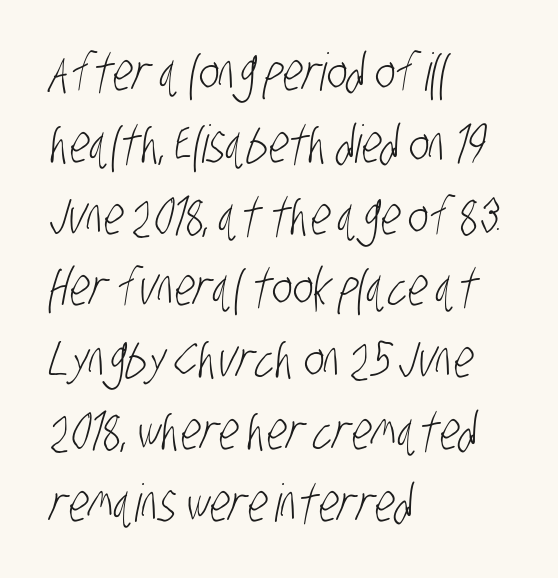
Each row of text sits above clean, open space. To sum up the face: it is a sans, with no serifs. This sample has the flowing, uneven cadence of proportional lettering. All the whitespace from short lines collects on the right. The line-height multiplier appears to be the usual default.
